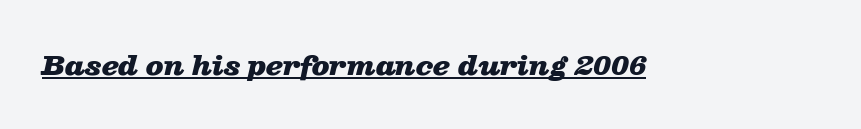
{"italic": "yes", "lean": "right", "slant_degrees": 13, "bold": "yes", "underline": "yes", "letter_spacing": "normal", "letter_spacing_em": 0.0, "glyph_px": 26}
